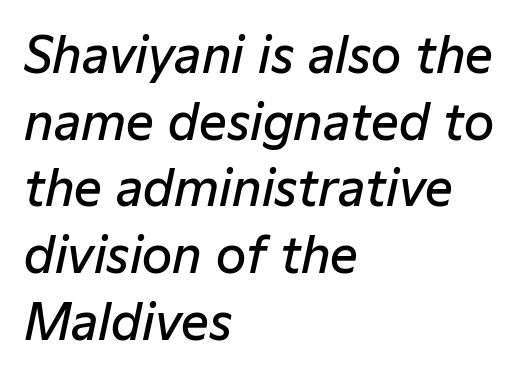
The image shows 49 px semibold type, italic (leaning right); set left-aligned, normal line spacing (1.36x), normal letter spacing, not underlined; low stroke contrast and a medium x-height.
